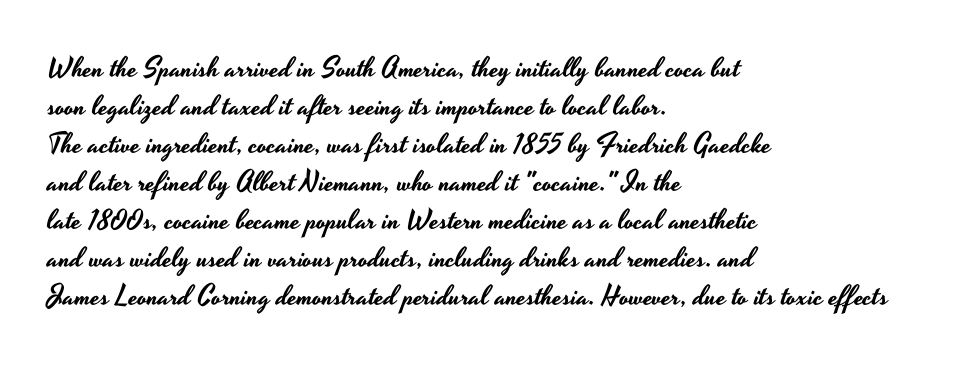
Do the characters align in a grid? No, the font is proportional. The zone under the glyphs is completely vacant. Is there much room between lines? A standard amount, neither cramped nor airy. The glyphs in this specimen are sans serif.
